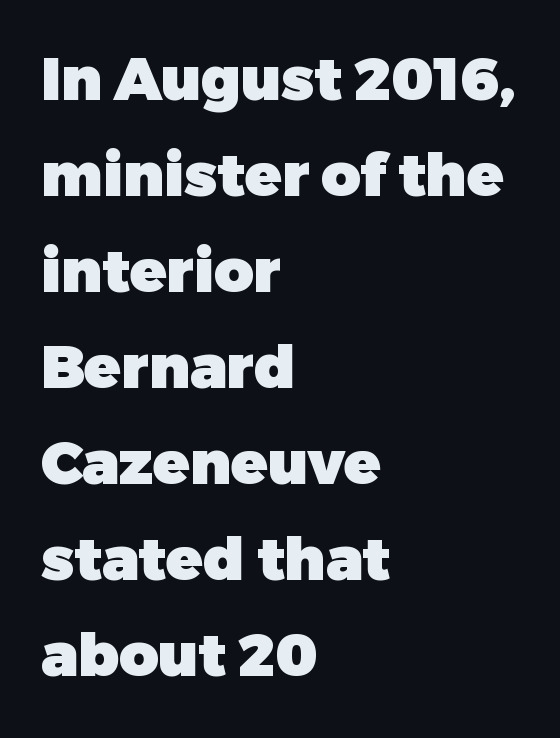
Q: Is the text bold? A: Yes.
Q: Is the text italic (slanted)? A: No, it is upright.
Q: Is the typeface a serif or a sans-serif typeface? A: Sans-serif.
Q: Is the text underlined? A: No.
Q: How is the paragraph aligned? A: Left-aligned.
Q: Is the spacing between letters normal or unusually wide? A: Normal.
Q: Is the spacing between lines tight, normal or loose? A: Normal.
Q: Width (condensed, normal, or wide)? A: Normal.
Q: Stroke contrast? A: Low.
Q: x-height? A: Medium.
Q: Monospaced? A: No.
